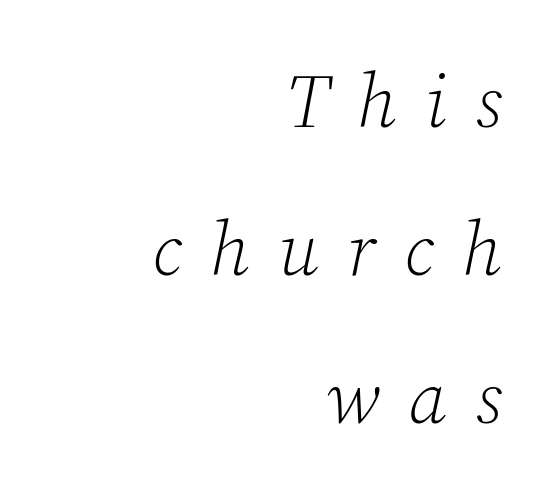
The image shows 76 px light serif type, italic (leaning right); set right-aligned, loose line spacing (1.95x), unusually wide letter spacing (+0.37 em), not underlined; low stroke contrast and a medium x-height.
